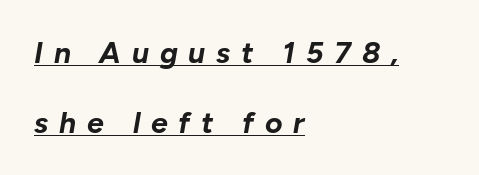
The image shows 30 px bold type, italic (leaning right); set left-aligned, loose line spacing (2.32x), unusually wide letter spacing (+0.36 em), underlined; low stroke contrast and a medium x-height.
